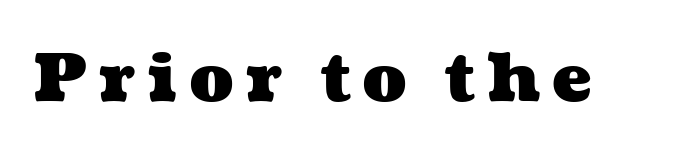
{"bold": "yes", "weight": "heavy", "width": "wide", "stroke_contrast": "medium", "x_height": "medium", "monospaced": "no", "underline": "no", "glyph_px": 66}
